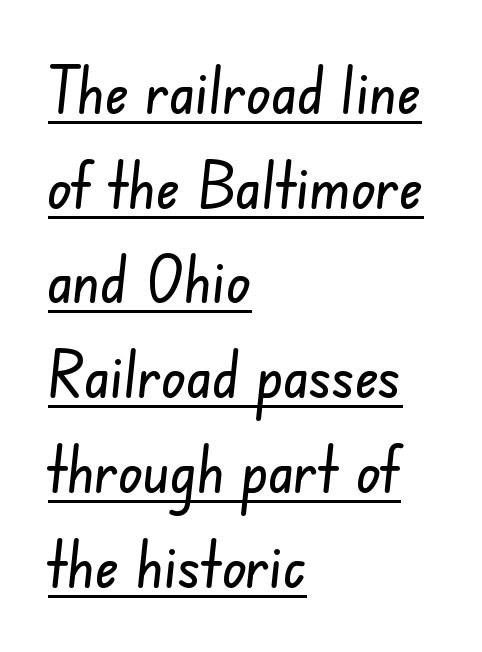
The image shows 64 px condensed sans-serif type; set left-aligned, normal line spacing (1.48x), normal letter spacing, underlined; low stroke contrast and a small x-height.
